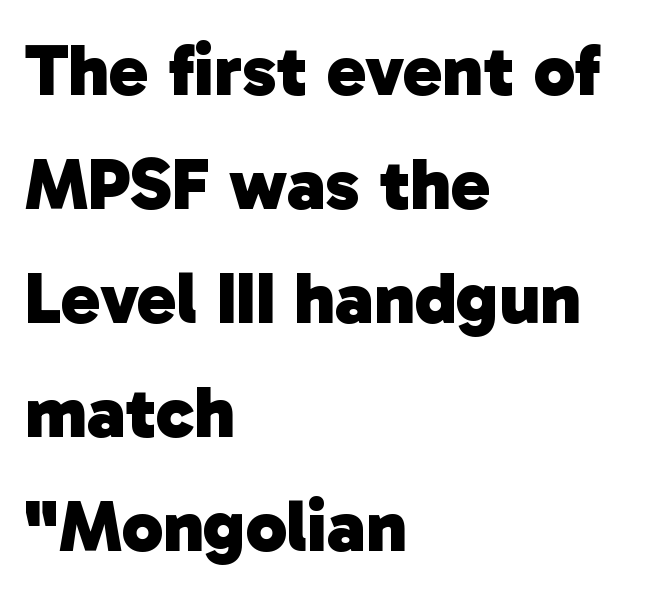
Q: Is the text bold? A: Yes.
Q: Is the typeface a serif or a sans-serif typeface? A: Sans-serif.
Q: Is the text underlined? A: No.
Q: How is the paragraph aligned? A: Left-aligned.
Q: Is the spacing between letters normal or unusually wide? A: Normal.
Q: Is the spacing between lines tight, normal or loose? A: Normal.
Q: Width (condensed, normal, or wide)? A: Normal.
Q: Stroke contrast? A: Low.
Q: x-height? A: Medium.
Q: Monospaced? A: No.
